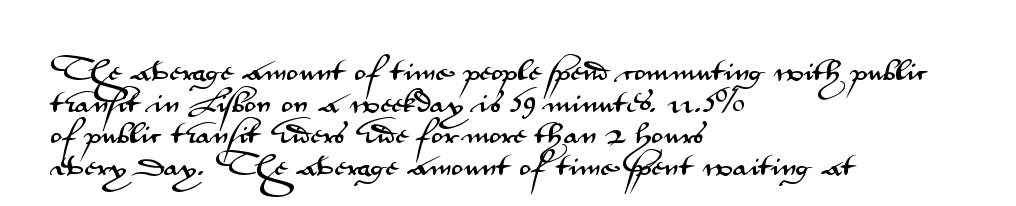
Q: Is the text italic (slanted)? A: Yes.
Q: Is the text underlined? A: No.
Q: How is the paragraph aligned? A: Left-aligned.
Q: Is the spacing between letters normal or unusually wide? A: Normal.
Q: Is the spacing between lines tight, normal or loose? A: Normal.
